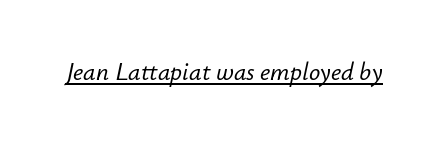
The image shows 25 px text type, italic (leaning right); set normal letter spacing, underlined.
